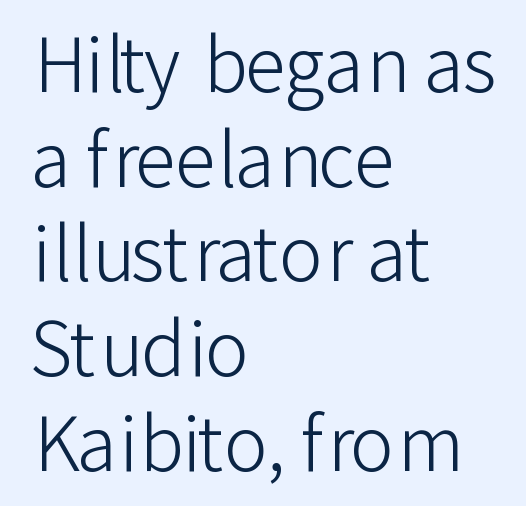
The image shows 74 px light sans-serif type, upright; set left-aligned, normal line spacing (1.28x), normal letter spacing, not underlined; low stroke contrast and a medium x-height.
